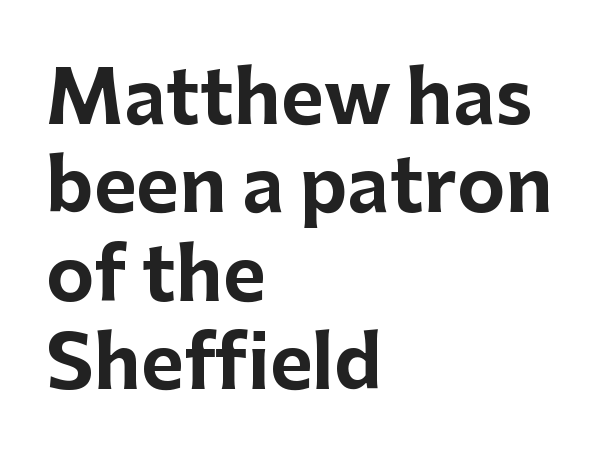
{"serif": "no", "italic": "no", "bold": "yes", "weight": "bold", "width": "normal", "stroke_contrast": "low", "x_height": "medium", "monospaced": "no", "underline": "no", "align": "left", "line_spacing_ratio": 1.21, "letter_spacing": "normal", "letter_spacing_em": 0.0, "glyph_px": 73}
